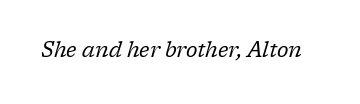
Q: Is the text bold? A: No.
Q: Is the text italic (slanted)? A: Yes, it leans right by about 17 degrees.
Q: Is the text underlined? A: No.
Q: Is the spacing between letters normal or unusually wide? A: Normal.
